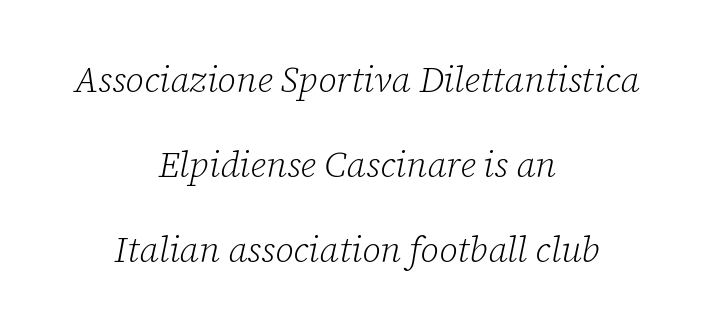
The image shows 36 px light serif type, italic (leaning right); set centered, loose line spacing (2.36x), normal letter spacing, not underlined; low stroke contrast and a medium x-height.
